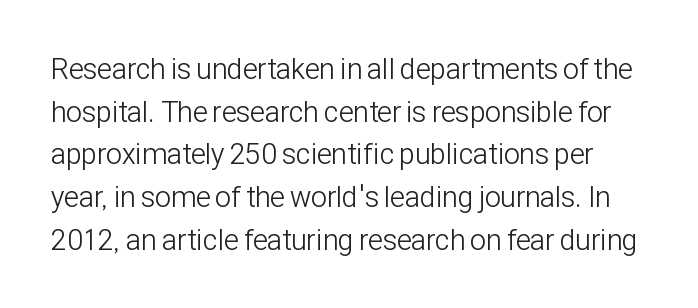
Q: Is the text bold? A: No.
Q: Is the text italic (slanted)? A: No, it is upright.
Q: Is the typeface a serif or a sans-serif typeface? A: Sans-serif.
Q: Is the text underlined? A: No.
Q: Is the spacing between letters normal or unusually wide? A: Normal.
Q: Is the spacing between lines tight, normal or loose? A: Normal.
Q: Width (condensed, normal, or wide)? A: Condensed.
Q: Stroke contrast? A: Low.
Q: x-height? A: Medium.
Q: Monospaced? A: No.
